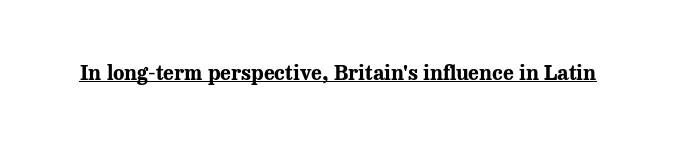
Q: Is the text bold? A: Yes.
Q: Is the text italic (slanted)? A: No, it is upright.
Q: Is the text underlined? A: Yes.
Q: Is the spacing between letters normal or unusually wide? A: Normal.
